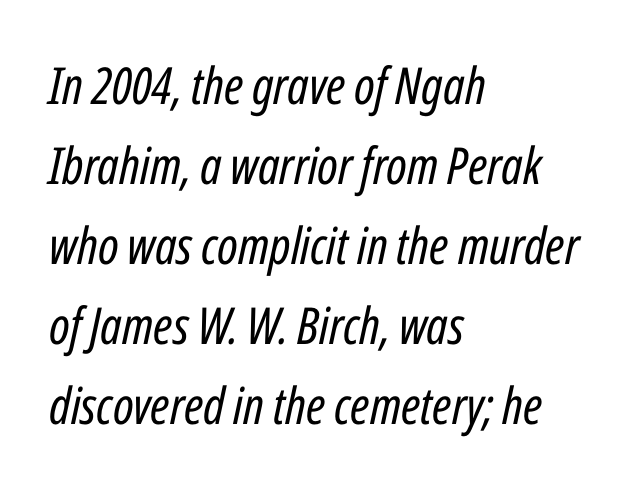
Q: Is the text bold? A: No.
Q: Is the text italic (slanted)? A: Yes, it leans right by about 12 degrees.
Q: Is the text underlined? A: No.
Q: How is the paragraph aligned? A: Left-aligned.
Q: Is the spacing between letters normal or unusually wide? A: Normal.
Q: Is the spacing between lines tight, normal or loose? A: Normal.
Q: Width (condensed, normal, or wide)? A: Condensed.
Q: Stroke contrast? A: Low.
Q: x-height? A: Medium.
Q: Monospaced? A: No.
